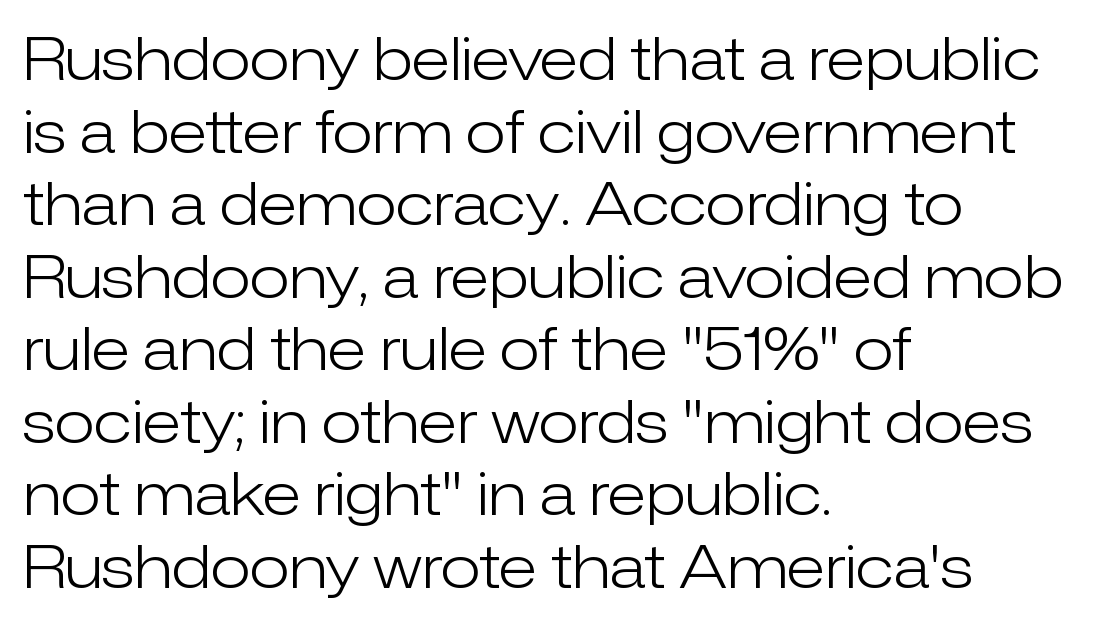
The area under the type is left untouched. Here the glyphs are tracked normally, forming tight word shapes. The rendering shows plain stroke endings on the letterforms — a sans-serif design. The compositor pushed each line to the left boundary. You could not count columns in this text — the font is proportionally spaced. Each stroke keeps to a modest, everyday thickness or less.
